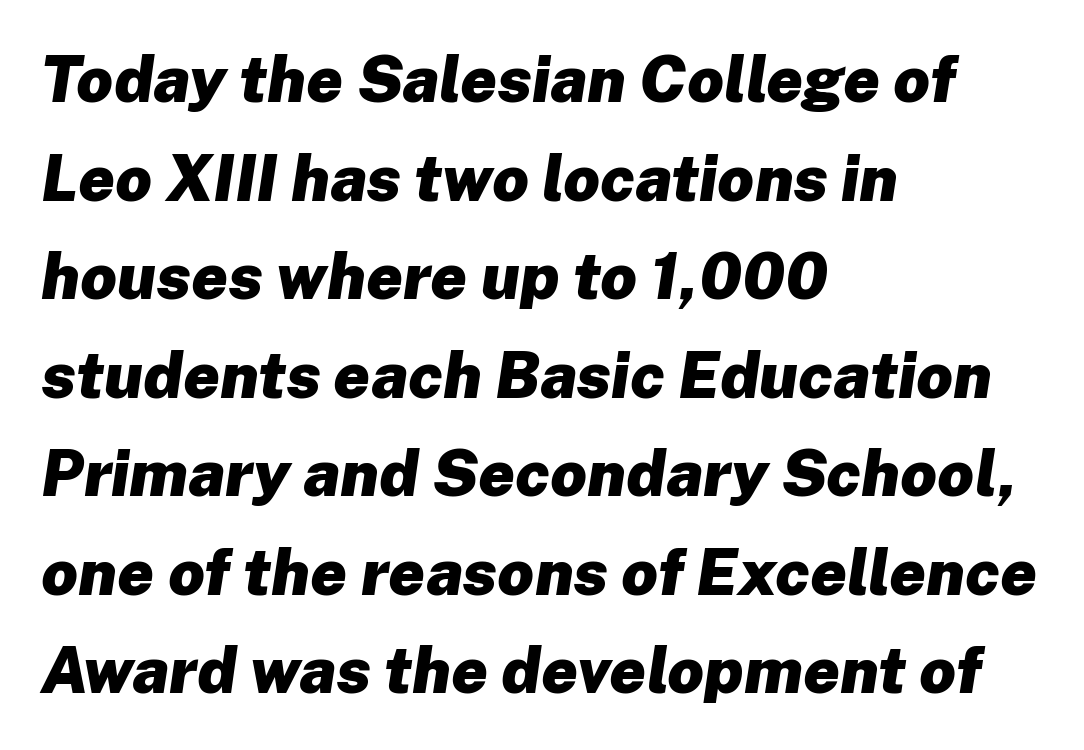
The image shows 64 px heavy type, italic (leaning right); set left-aligned, normal line spacing (1.54x), normal letter spacing, not underlined; low stroke contrast and a medium x-height.
